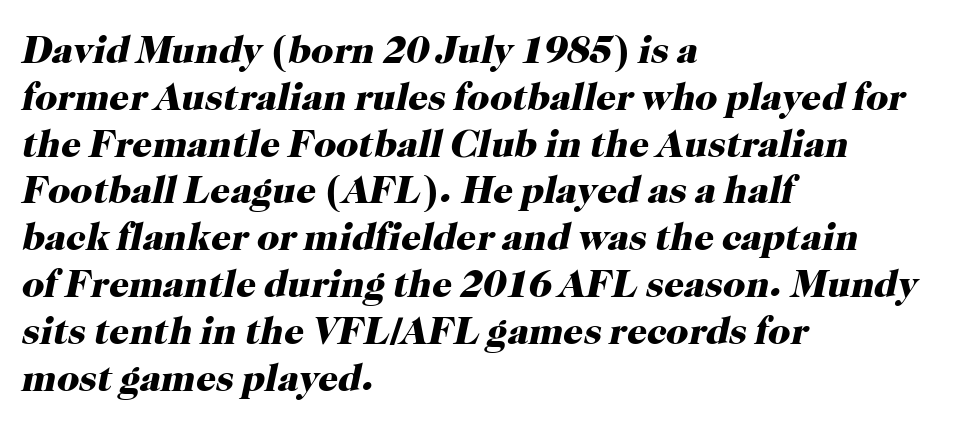
{"serif": "yes", "italic": "yes", "lean": "right", "slant_degrees": 12, "bold": "yes", "weight": "heavy", "width": "normal", "stroke_contrast": "high", "x_height": "medium", "monospaced": "no", "underline": "no", "align": "left", "line_spacing_ratio": 1.2, "letter_spacing": "normal", "letter_spacing_em": 0.0, "glyph_px": 39}
